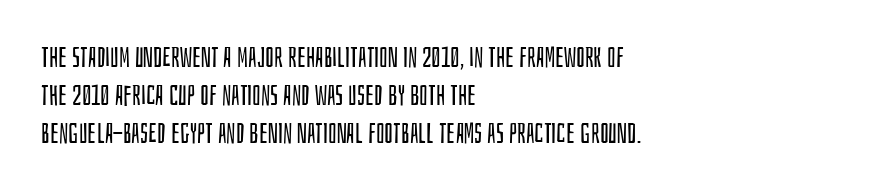
Q: Is the text bold? A: No.
Q: Is the text italic (slanted)? A: No, it is upright.
Q: Is the typeface a serif or a sans-serif typeface? A: Sans-serif.
Q: Is the text underlined? A: No.
Q: How is the paragraph aligned? A: Left-aligned.
Q: Is the spacing between letters normal or unusually wide? A: Normal.
Q: Is the spacing between lines tight, normal or loose? A: Normal.
Q: Width (condensed, normal, or wide)? A: Condensed.
Q: Stroke contrast? A: Low.
Q: x-height? A: Large.
Q: Monospaced? A: No.
